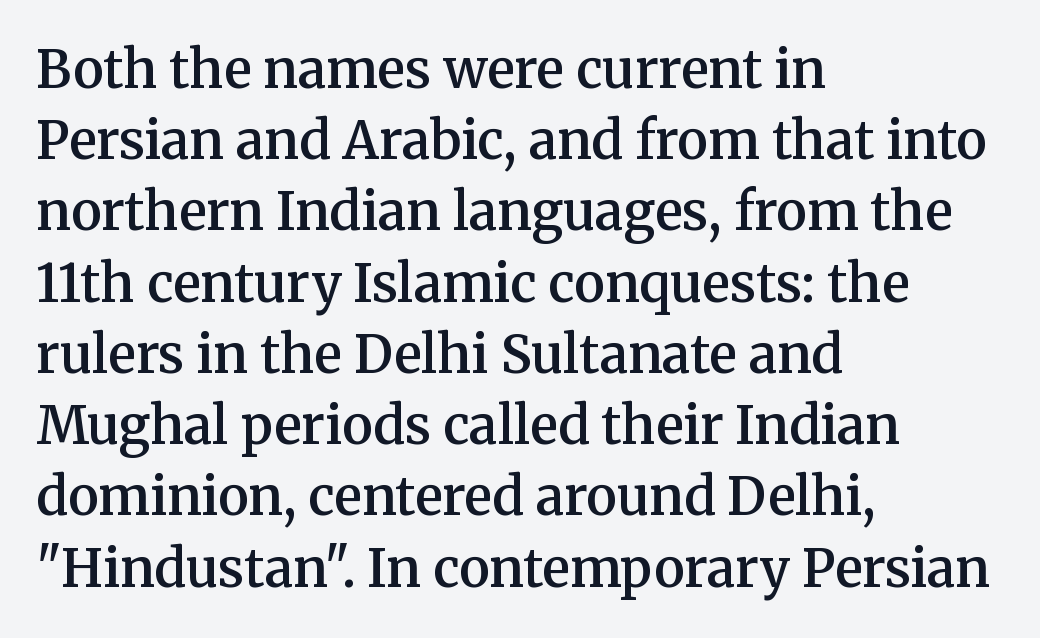
The image shows 52 px semibold serif type, upright; set left-aligned, normal line spacing (1.37x), normal letter spacing, not underlined; medium stroke contrast and a medium x-height.
